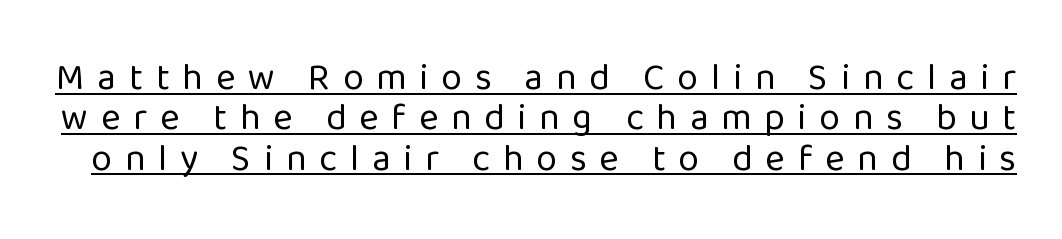
Classification — sans serif. Underline: present. Is the type heavy? It reads as light-to-regular instead. Tracking here is generous; glyphs stand well apart from one another. Honestly, the rows look squashed on top of each other. If you drew a line through each stem, it would be perfectly vertical.
